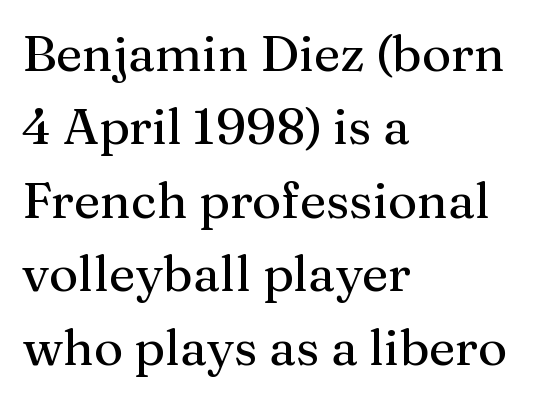
Q: Is the text italic (slanted)? A: No, it is upright.
Q: Is the typeface a serif or a sans-serif typeface? A: Serif.
Q: Is the text underlined? A: No.
Q: How is the paragraph aligned? A: Left-aligned.
Q: Is the spacing between letters normal or unusually wide? A: Normal.
Q: Is the spacing between lines tight, normal or loose? A: Normal.
Q: Width (condensed, normal, or wide)? A: Normal.
Q: Stroke contrast? A: Medium.
Q: x-height? A: Medium.
Q: Monospaced? A: No.
